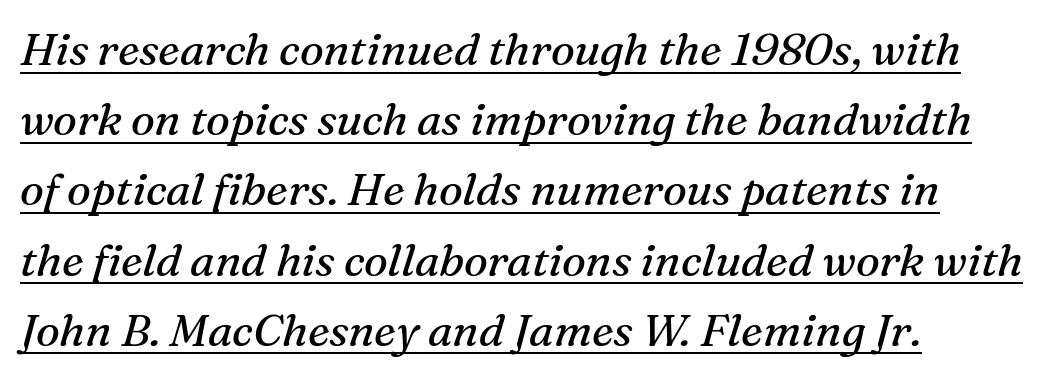
Q: Is the text bold? A: No.
Q: Is the text italic (slanted)? A: Yes, it leans right by about 16 degrees.
Q: Is the typeface a serif or a sans-serif typeface? A: Serif.
Q: Is the text underlined? A: Yes.
Q: How is the paragraph aligned? A: Left-aligned.
Q: Is the spacing between letters normal or unusually wide? A: Normal.
Q: Is the spacing between lines tight, normal or loose? A: Normal.
Q: Width (condensed, normal, or wide)? A: Normal.
Q: Stroke contrast? A: Medium.
Q: x-height? A: Medium.
Q: Monospaced? A: No.
